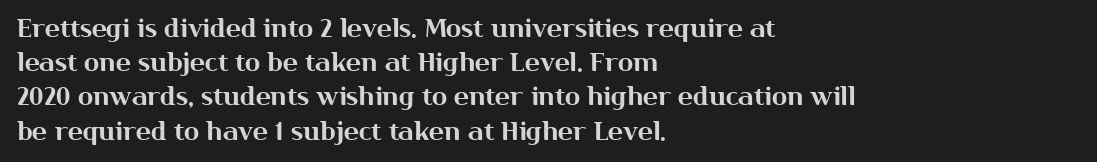
The lettering holds an erect, upright posture throughout. Nobody drew a line under any word here. This rendering uses left alignment, leaving the right contour irregular. Each new line begins a customary step beneath the previous one. Students, note that the glyphs here touch the page at normal intervals.
